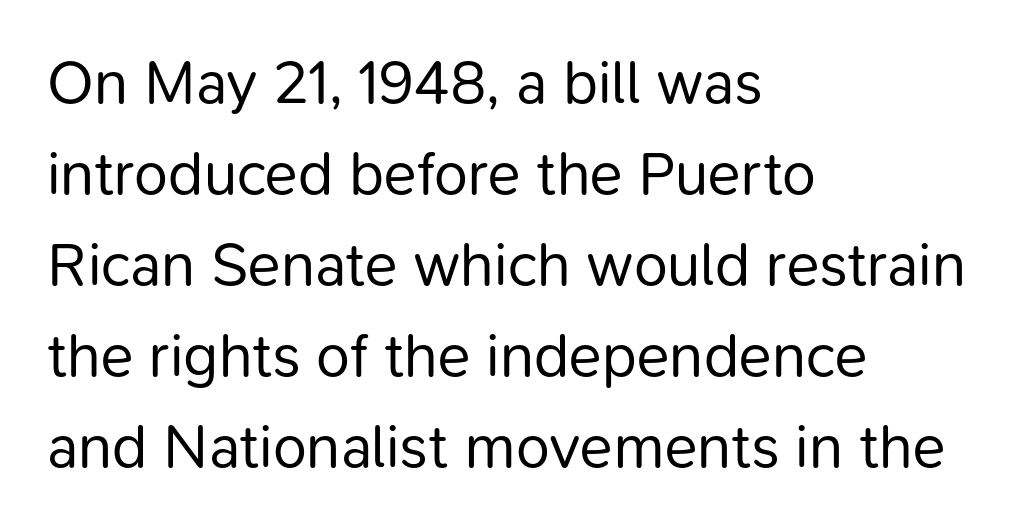
{"serif": "no", "italic": "no", "bold": "no", "weight": "regular", "width": "normal", "stroke_contrast": "low", "x_height": "medium", "monospaced": "no", "underline": "no", "align": "left", "line_spacing": "normal", "line_spacing_ratio": 1.49, "letter_spacing": "normal", "letter_spacing_em": 0.0, "glyph_px": 61}
